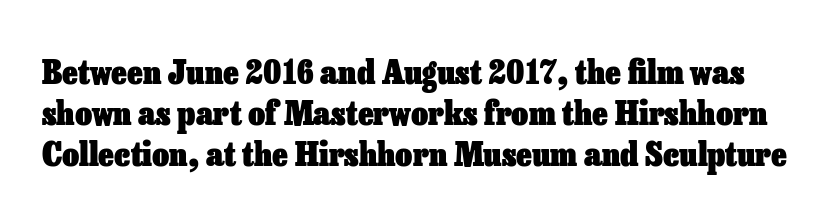
The image shows 33 px heavy type, upright; set normal line spacing (1.25x), normal letter spacing, not underlined; low stroke contrast and a medium x-height.
